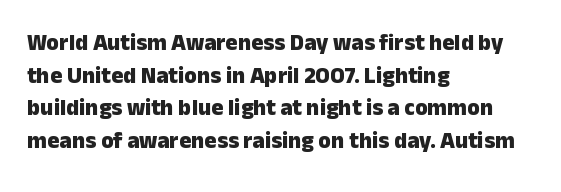
Here the glyphs are tracked normally, forming tight word shapes. One-word summary of the alignment: left. In terms of posture, this sample is upright. Notice how thick the strokes are: this is what a full bold looks like. The lines sit at an ordinary, default distance from one another.
